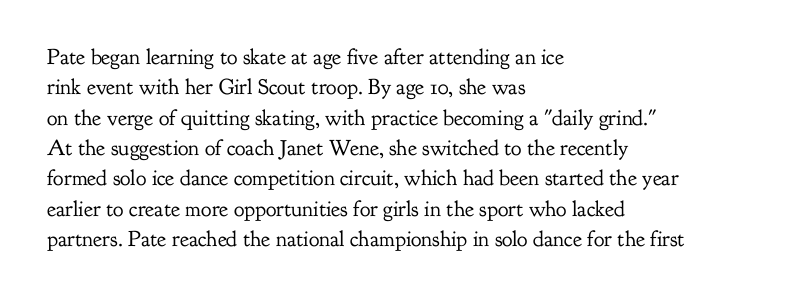
Q: Is the text bold? A: No.
Q: Is the text italic (slanted)? A: No, it is upright.
Q: Is the text underlined? A: No.
Q: How is the paragraph aligned? A: Left-aligned.
Q: Is the spacing between letters normal or unusually wide? A: Normal.
Q: Is the spacing between lines tight, normal or loose? A: Normal.
